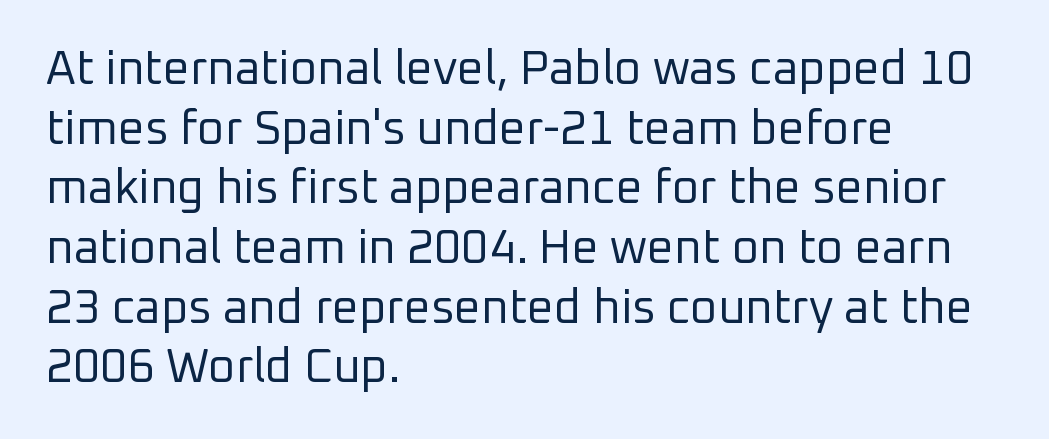
{"serif": "no", "italic": "no", "bold": "no", "weight": "regular", "width": "normal", "stroke_contrast": "low", "x_height": "medium", "monospaced": "no", "underline": "no", "align": "left", "line_spacing": "normal", "line_spacing_ratio": 1.27, "letter_spacing": "normal", "letter_spacing_em": 0.0, "glyph_px": 47}
